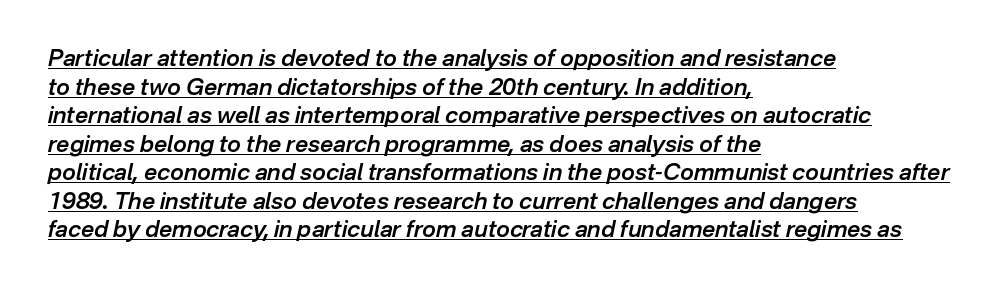
{"italic": "yes", "lean": "right", "slant_degrees": 12, "bold": "semi", "underline": "yes", "align": "left", "line_spacing_ratio": 1.24, "letter_spacing": "normal", "letter_spacing_em": 0.0, "glyph_px": 23}
